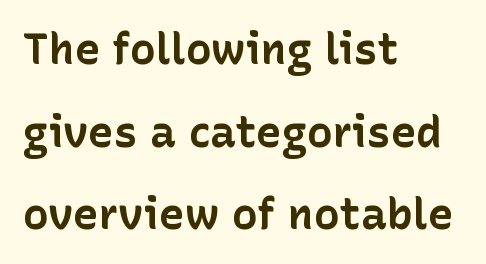
The image shows 43 px bold sans-serif type, upright; set left-aligned, loose line spacing (1.92x), normal letter spacing, not underlined; low stroke contrast and a medium x-height.
